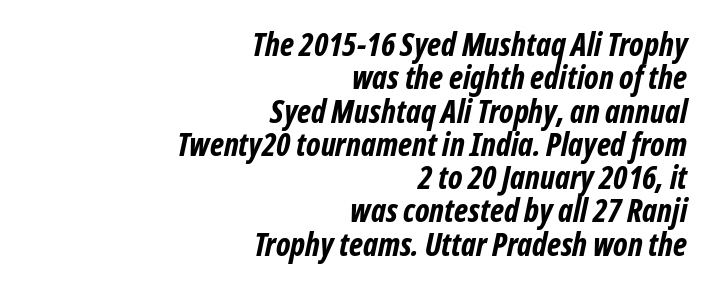
{"serif": "no", "bold": "yes", "weight": "bold", "width": "condensed", "stroke_contrast": "low", "x_height": "medium", "monospaced": "no", "underline": "no", "align": "right", "line_spacing": "tight", "line_spacing_ratio": 1.04, "letter_spacing": "normal", "letter_spacing_em": 0.0, "glyph_px": 32}
